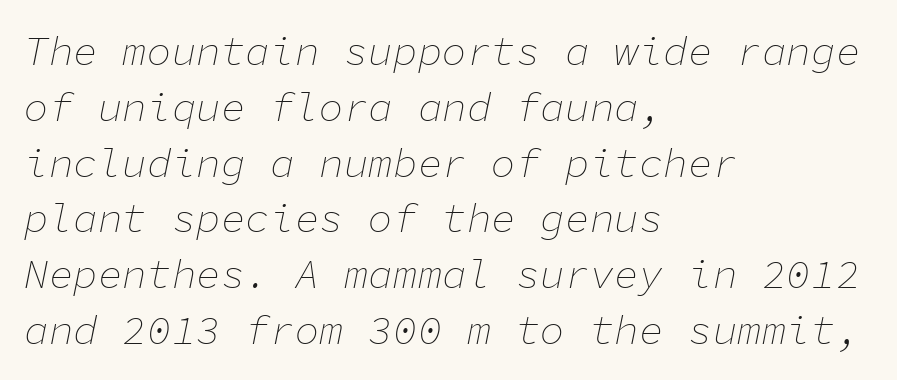
Slant detected: the letters are inclined. Fixed-width glyphs throughout — classic coding-font behaviour. Is the block centered? No — it sits flush against the left margin. Tracking here is standard; glyphs follow each other at the usual distance. A clean baseline with only descenders dipping below it.
